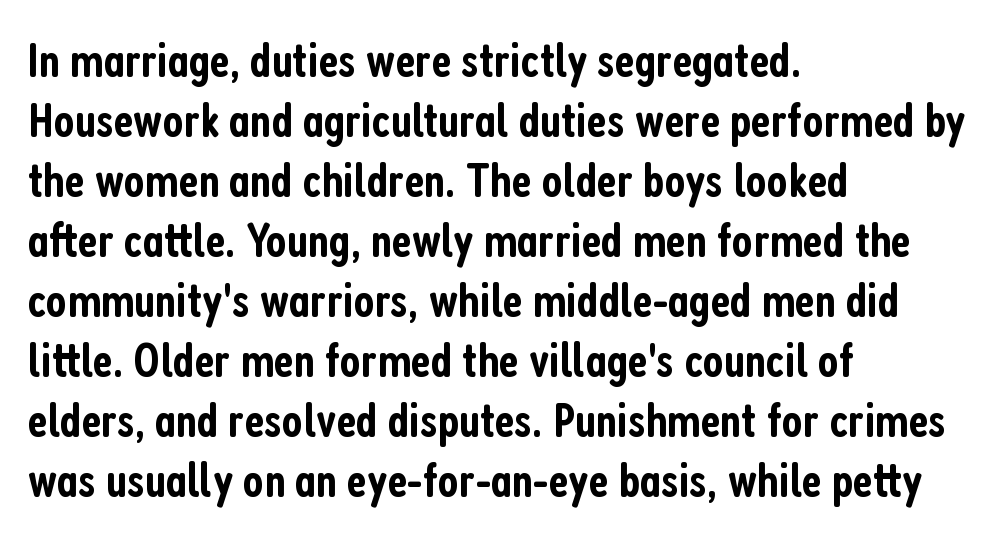
The image shows 50 px semibold, condensed sans-serif type, upright; set left-aligned, line spacing 1.2x, normal letter spacing, not underlined; low stroke contrast and a medium x-height.
